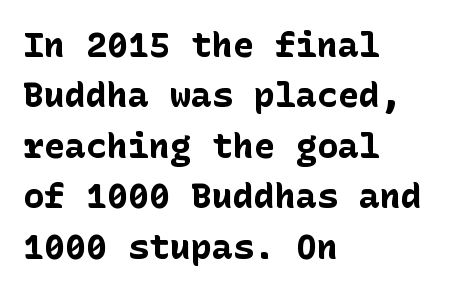
{"serif": "no", "italic": "no", "bold": "yes", "weight": "bold", "width": "normal", "stroke_contrast": "low", "x_height": "medium", "underline": "no", "align": "left", "line_spacing": "normal", "line_spacing_ratio": 1.44, "letter_spacing": "normal", "letter_spacing_em": 0.0, "glyph_px": 35}
